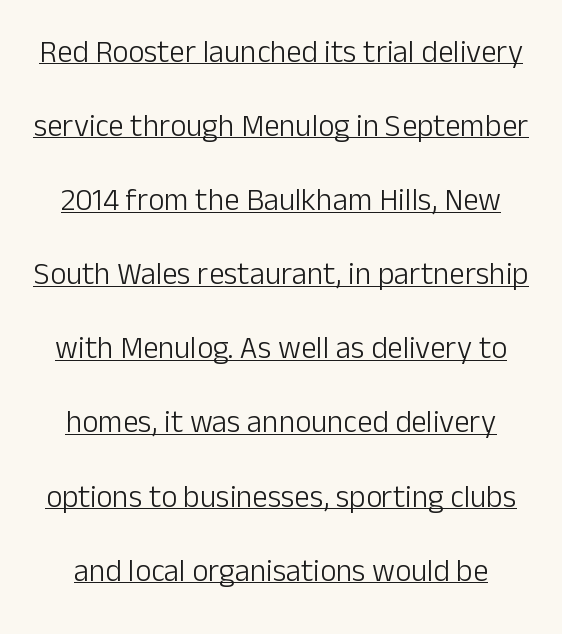
The image shows 31 px light sans-serif type, upright; set loose line spacing (2.39x), normal letter spacing, underlined; low stroke contrast and a medium x-height.
